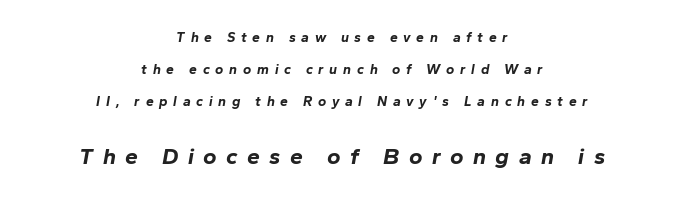
The image shows 23 px bold type, italic (leaning right); set centered, loose line spacing (2.28x), unusually wide letter spacing (+0.41 em), not underlined; the second (bottom) block is 1.64x larger.
